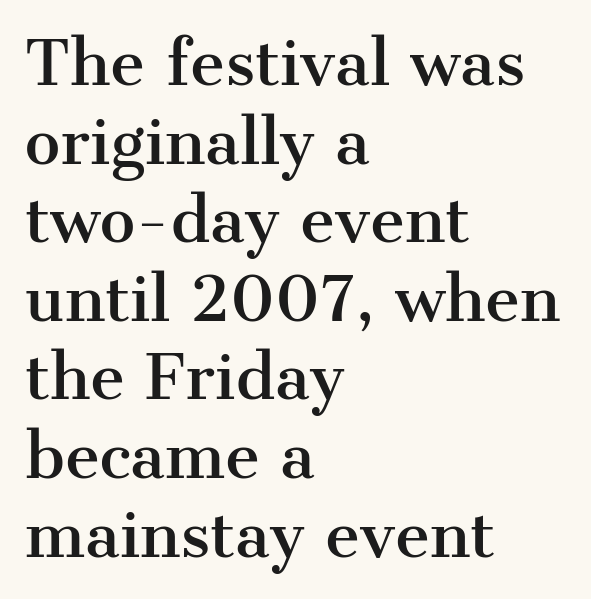
The image shows 60 px serif type, upright; set left-aligned, normal line spacing (1.31x), normal letter spacing, not underlined; medium stroke contrast and a medium x-height.
